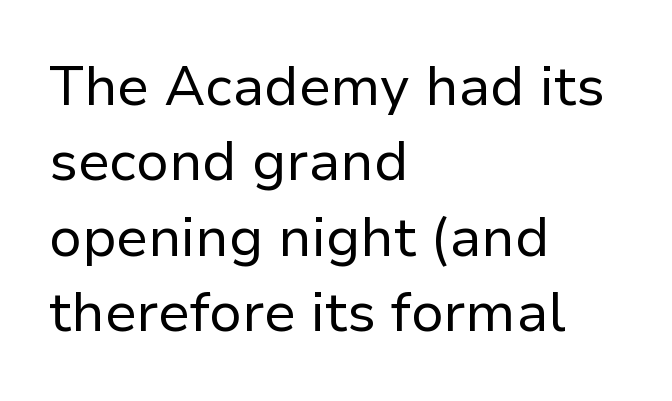
{"serif": "no", "italic": "no", "bold": "no", "weight": "regular", "width": "normal", "stroke_contrast": "low", "x_height": "medium", "monospaced": "no", "underline": "no", "align": "left", "line_spacing": "normal", "line_spacing_ratio": 1.37, "letter_spacing": "normal", "letter_spacing_em": 0.0, "glyph_px": 55}
